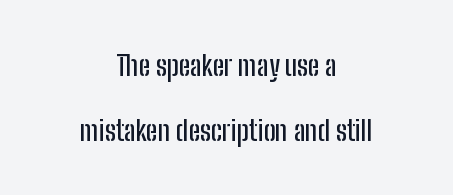
Q: Is the text italic (slanted)? A: No, it is upright.
Q: Is the typeface a serif or a sans-serif typeface? A: Sans-serif.
Q: Is the text underlined? A: No.
Q: How is the paragraph aligned? A: Centered.
Q: Is the spacing between letters normal or unusually wide? A: Normal.
Q: Is the spacing between lines tight, normal or loose? A: Loose.
Q: Width (condensed, normal, or wide)? A: Condensed.
Q: Stroke contrast? A: Low.
Q: x-height? A: Medium.
Q: Monospaced? A: No.
